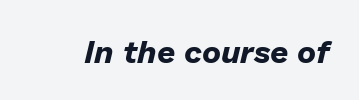
The glyphs have the mass of a bold cut. What stands out about the letter spacing? Nothing — it is the standard amount. Slanted lettering throughout. The specimen omits any rule beneath the text block's lines. Character widths vary here, with narrow letters taking less room than wide ones.
